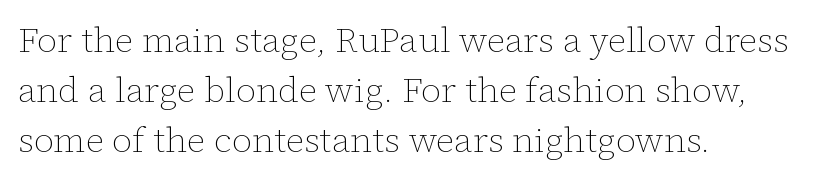
The image shows 35 px thin type, upright; set left-aligned, normal line spacing (1.43x), normal letter spacing, not underlined; low stroke contrast and a medium x-height.
